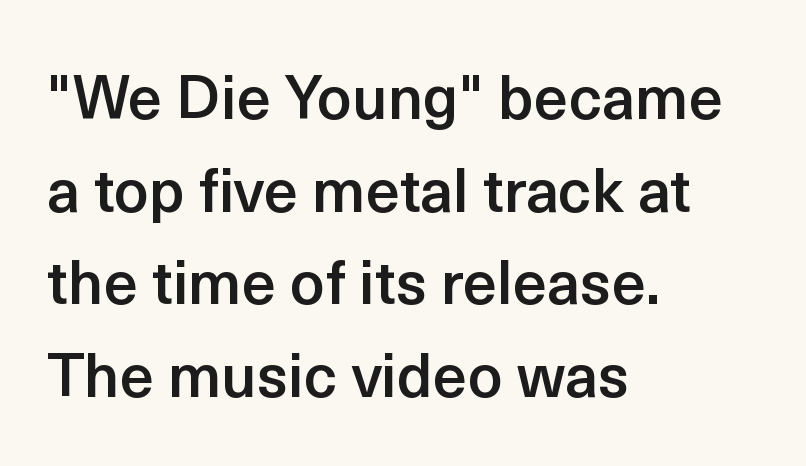
This sample has the flowing, uneven cadence of proportional lettering. The designer went with a sans here, leaving each stem footless. The typography opts for an upright posture over an oblique one. These lines carry some extra weight — a demibold, not a full bold. Interline gaps are of average width in this sample.
